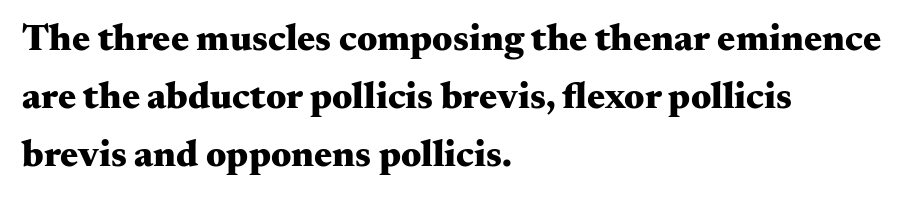
{"serif": "yes", "italic": "no", "bold": "yes", "weight": "heavy", "width": "wide", "stroke_contrast": "medium", "x_height": "small", "monospaced": "no", "underline": "no", "align": "left", "line_spacing": "normal", "line_spacing_ratio": 1.53, "letter_spacing": "normal", "letter_spacing_em": 0.0, "glyph_px": 38}
